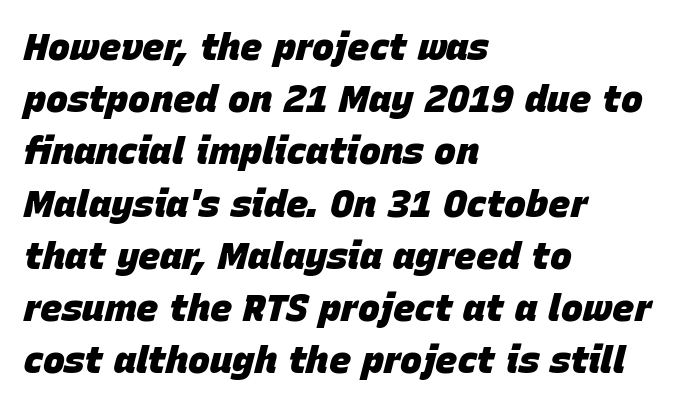
{"italic": "yes", "lean": "right", "slant_degrees": 15, "bold": "yes", "weight": "heavy", "width": "normal", "stroke_contrast": "low", "x_height": "large", "monospaced": "no", "underline": "no", "align": "left", "line_spacing": "normal", "line_spacing_ratio": 1.41, "letter_spacing": "normal", "letter_spacing_em": 0.0, "glyph_px": 37}
